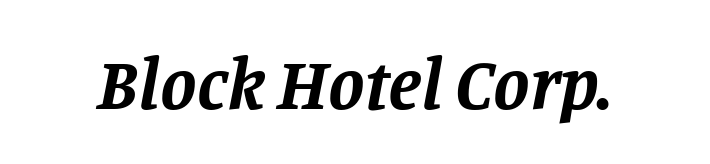
The image shows 73 px bold serif type, italic (leaning right); set normal letter spacing, not underlined; low stroke contrast and a large x-height.
